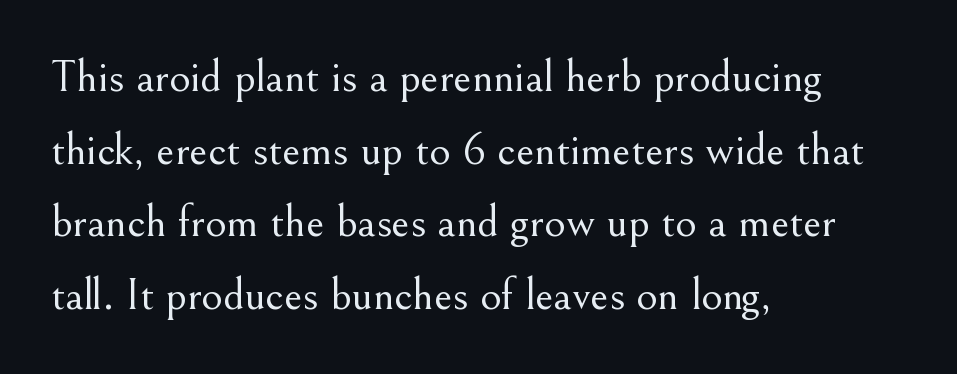
{"serif": "yes", "italic": "no", "bold": "no", "weight": "light", "width": "normal", "stroke_contrast": "medium", "x_height": "small", "monospaced": "no", "underline": "no", "align": "left", "line_spacing": "normal", "line_spacing_ratio": 1.58, "letter_spacing": "normal", "letter_spacing_em": 0.0, "glyph_px": 46}
